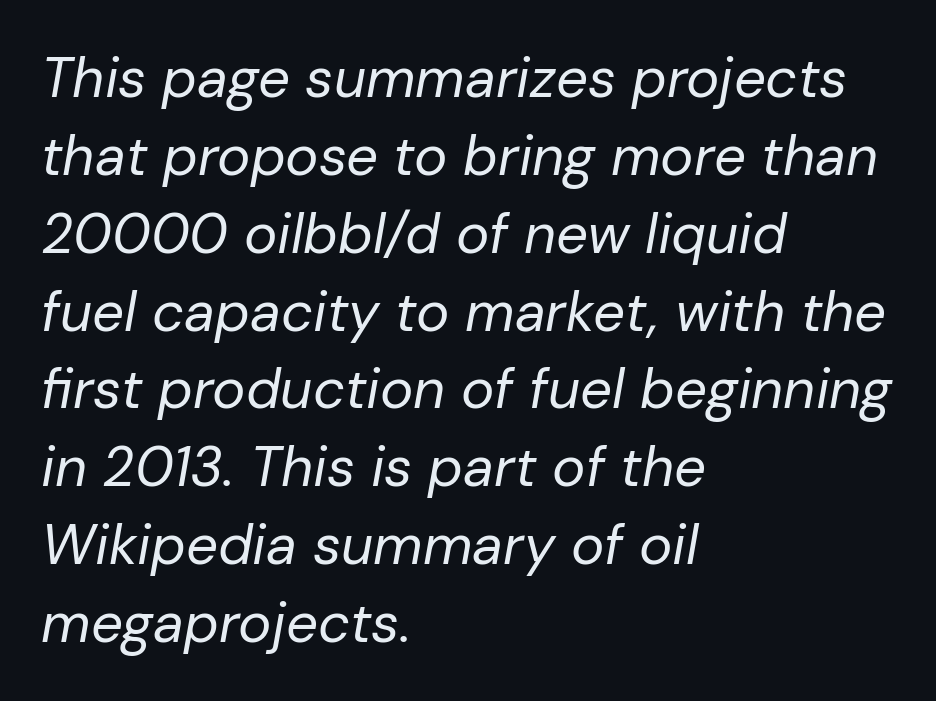
{"italic": "yes", "lean": "right", "slant_degrees": 10, "bold": "no", "weight": "regular", "width": "normal", "stroke_contrast": "low", "x_height": "medium", "monospaced": "no", "underline": "no", "align": "left", "line_spacing": "normal", "line_spacing_ratio": 1.39, "letter_spacing": "normal", "letter_spacing_em": 0.0, "glyph_px": 56}
